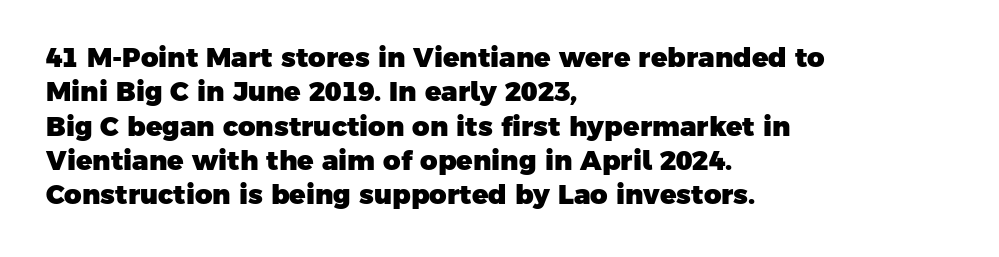
Line beginnings align vertically; line endings do not. Look at the tracking — it's just the regular setting, nothing added. Does the weight exceed regular? Yes, all the way to bold. Bare-footed words on every line. Horizontal bands of white between lines are of average thickness.
